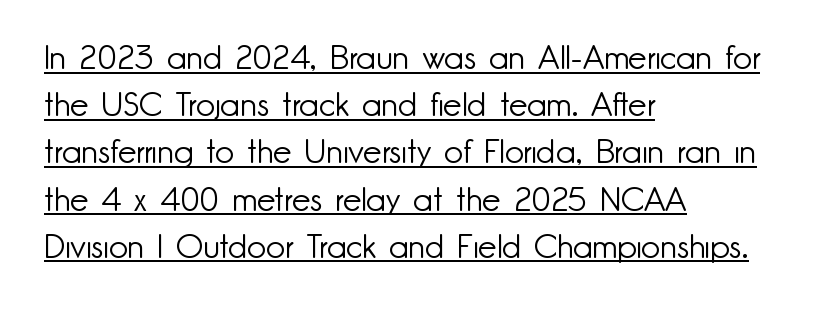
{"serif": "no", "italic": "no", "bold": "no", "weight": "light", "width": "normal", "stroke_contrast": "low", "x_height": "small", "monospaced": "no", "underline": "yes", "align": "left", "line_spacing": "normal", "line_spacing_ratio": 1.43, "letter_spacing": "normal", "letter_spacing_em": 0.0, "glyph_px": 33}
